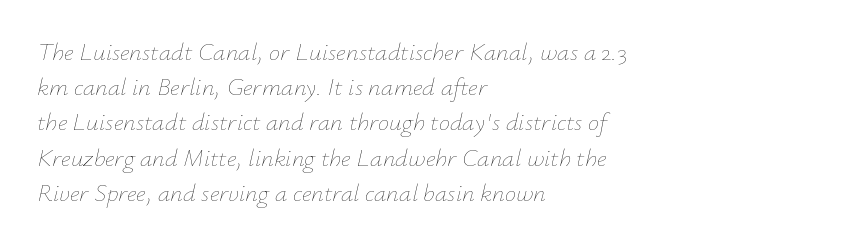
Q: Is the text bold? A: No.
Q: Is the text italic (slanted)? A: Yes, it leans right by about 12 degrees.
Q: Is the text underlined? A: No.
Q: How is the paragraph aligned? A: Left-aligned.
Q: Is the spacing between letters normal or unusually wide? A: Normal.
Q: Is the spacing between lines tight, normal or loose? A: Normal.
